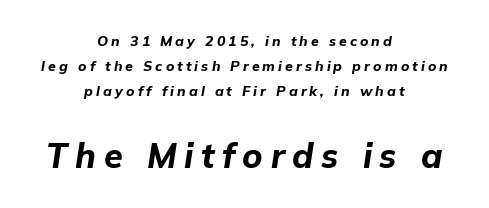
The image shows 34 px bold type, italic (leaning right); set centered, line spacing 1.77x, unusually wide letter spacing (+0.22 em), not underlined; the second (bottom) block is 2.43x larger; low stroke contrast and a medium x-height.
